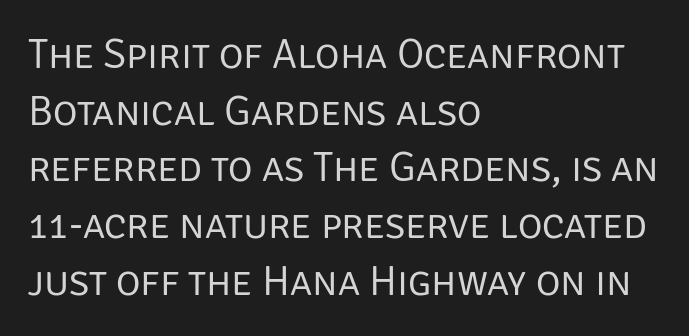
The image shows 42 px regular-weight sans-serif type, upright; set left-aligned, normal line spacing (1.35x), normal letter spacing, not underlined; low stroke contrast and a large x-height.
